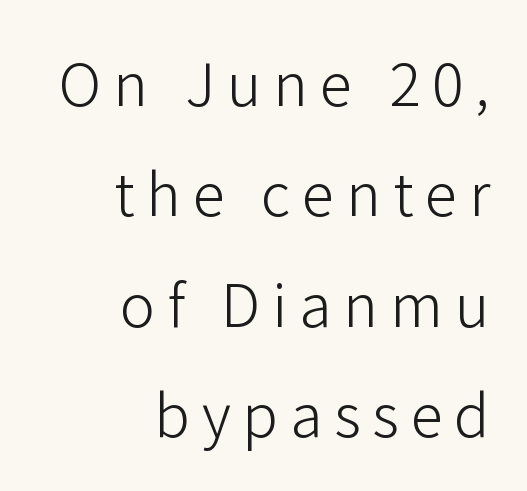
The image shows 59 px light sans-serif type, upright; set right-aligned, line spacing 1.87x, unusually wide letter spacing (+0.2 em), not underlined; low stroke contrast and a medium x-height.
